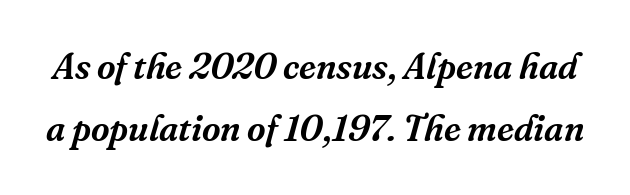
The image shows 36 px serif type, italic (leaning right); set line spacing 1.73x, normal letter spacing, not underlined; medium stroke contrast and a medium x-height.
